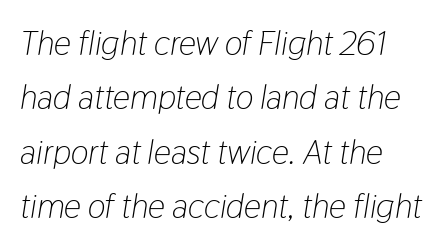
Interline gaps are of average width in this sample. The face used here is proportionally spaced, like ordinary book or web type. Type without underlining. If you drew a ruler down the left edge, every line would touch it. Heft: none added — not bold. Compared with typical body copy, the letter spacing here is the same.
